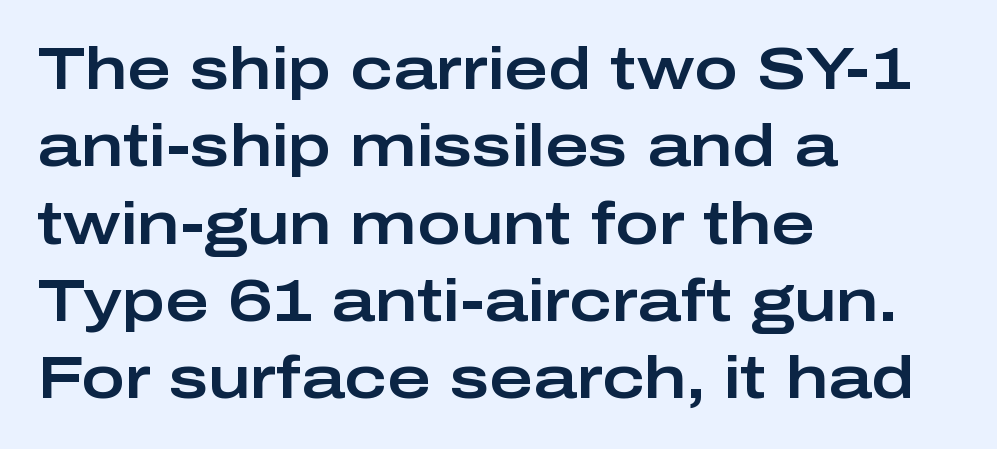
{"serif": "no", "italic": "no", "width": "wide", "stroke_contrast": "low", "x_height": "medium", "monospaced": "no", "underline": "no", "align": "left", "line_spacing": "normal", "line_spacing_ratio": 1.31, "letter_spacing": "normal", "letter_spacing_em": 0.0, "glyph_px": 59}
